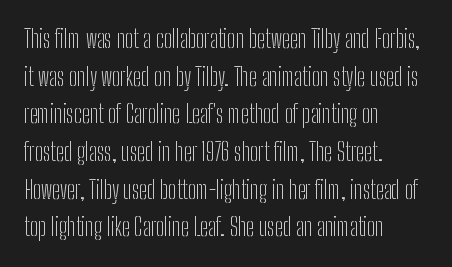
Q: Is the text bold? A: No.
Q: Is the text italic (slanted)? A: No, it is upright.
Q: Is the text underlined? A: No.
Q: How is the paragraph aligned? A: Left-aligned.
Q: Is the spacing between letters normal or unusually wide? A: Normal.
Q: Is the spacing between lines tight, normal or loose? A: Normal.
